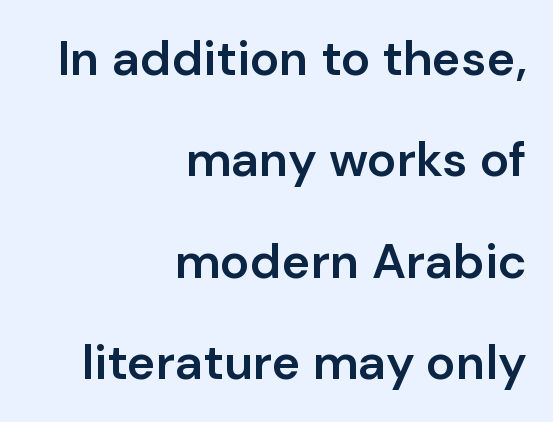
A bit beefed up — I'd call it semibold rather than bold. The rendering uses natural spacing where letterforms have individual widths. The font family rendered here belongs to the sans-serif group. Does extra space separate the letters? No, they use regular spacing. The passage shown is not underscored anywhere. You could fit nearly another row in the gap between these rows.
